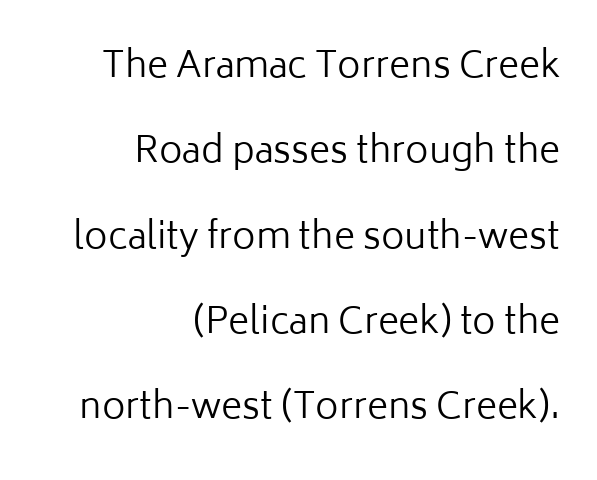
Q: Is the text bold? A: No.
Q: Is the text italic (slanted)? A: No, it is upright.
Q: Is the typeface a serif or a sans-serif typeface? A: Sans-serif.
Q: Is the text underlined? A: No.
Q: How is the paragraph aligned? A: Right-aligned.
Q: Is the spacing between letters normal or unusually wide? A: Normal.
Q: Is the spacing between lines tight, normal or loose? A: Loose.
Q: Width (condensed, normal, or wide)? A: Normal.
Q: Stroke contrast? A: Low.
Q: x-height? A: Medium.
Q: Monospaced? A: No.
